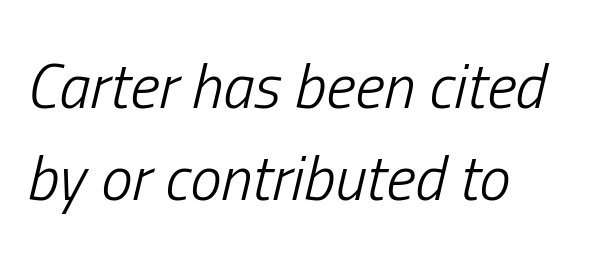
Stroke thickness stays within the range of a standard reading face or lighter. Where is the straight margin? On the left. Reading down the column, the eye jumps a familiar distance to each next line. The face used here has a pronounced slope to its letters. Words float on clear page, feet unadorned.
